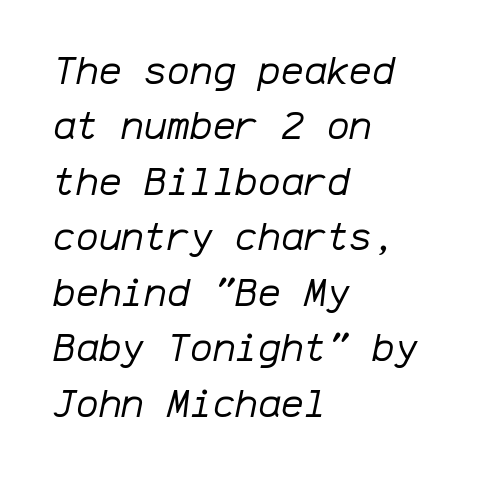
The image shows 38 px regular-weight type, italic (leaning right), monospaced; set left-aligned, normal line spacing (1.46x), normal letter spacing, not underlined; low stroke contrast and a medium x-height.
